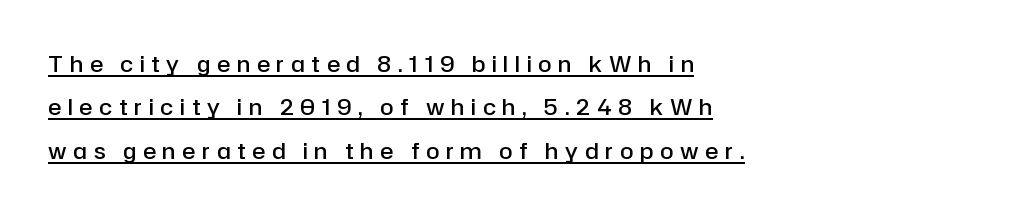
{"italic": "no", "bold": "semi", "underline": "yes", "align": "left", "line_spacing": "loose", "line_spacing_ratio": 1.97, "letter_spacing": "wide", "letter_spacing_em": 0.31, "glyph_px": 22}
